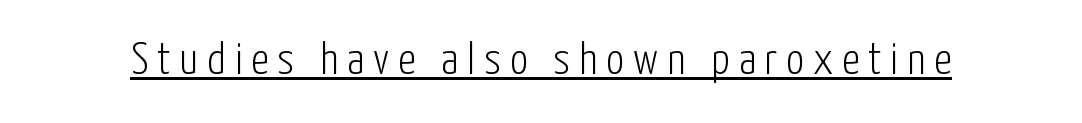
{"serif": "no", "italic": "no", "bold": "no", "weight": "light", "width": "condensed", "stroke_contrast": "low", "x_height": "medium", "monospaced": "no", "underline": "yes", "letter_spacing": "wide", "letter_spacing_em": 0.2, "glyph_px": 45}
